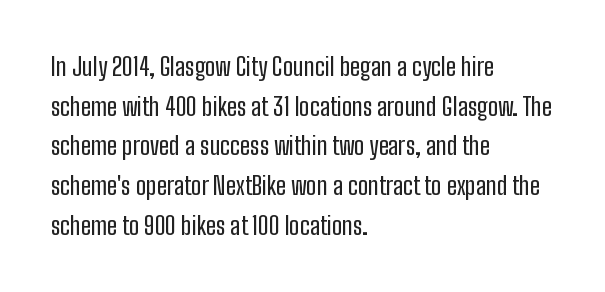
{"italic": "no", "underline": "no", "align": "left", "line_spacing": "normal", "line_spacing_ratio": 1.59, "letter_spacing": "normal", "letter_spacing_em": 0.0, "glyph_px": 25}
